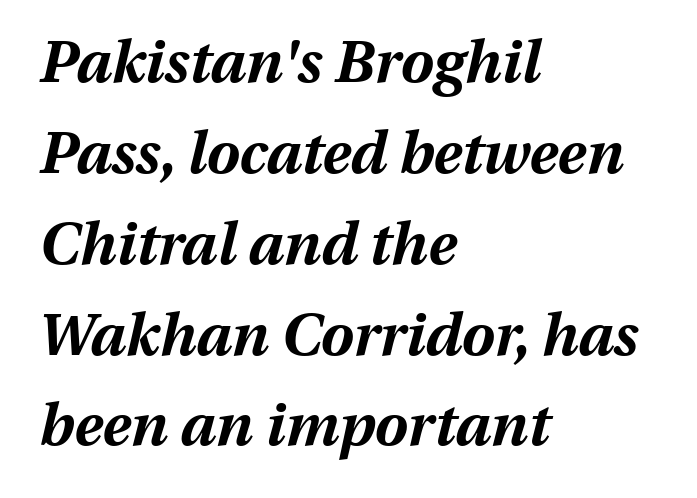
{"italic": "yes", "lean": "right", "slant_degrees": 13, "bold": "yes", "weight": "bold", "width": "normal", "stroke_contrast": "medium", "x_height": "medium", "monospaced": "no", "underline": "no", "align": "left", "line_spacing": "normal", "line_spacing_ratio": 1.54, "letter_spacing": "normal", "letter_spacing_em": 0.0, "glyph_px": 59}
